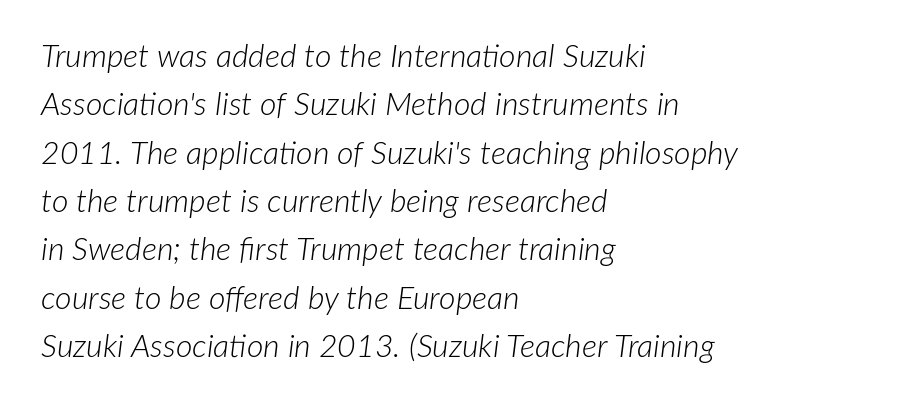
{"italic": "yes", "lean": "right", "slant_degrees": 7, "bold": "no", "weight": "light", "width": "normal", "stroke_contrast": "low", "x_height": "medium", "monospaced": "no", "underline": "no", "align": "left", "line_spacing": "normal", "line_spacing_ratio": 1.51, "letter_spacing": "normal", "letter_spacing_em": 0.0, "glyph_px": 32}
